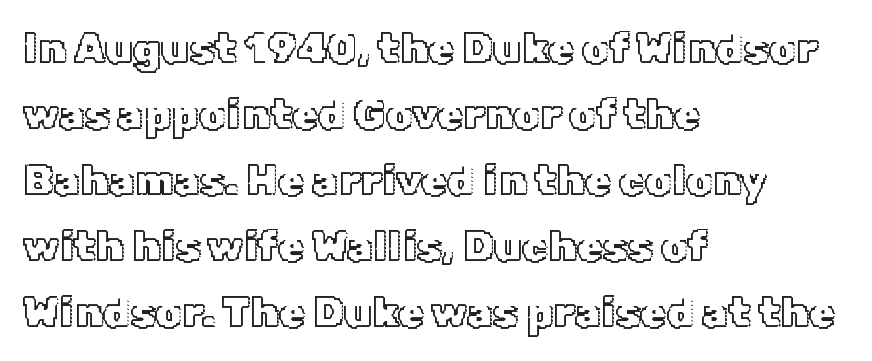
The image shows 42 px text type, upright; set left-aligned, normal line spacing (1.57x), normal letter spacing, not underlined; a medium x-height.
